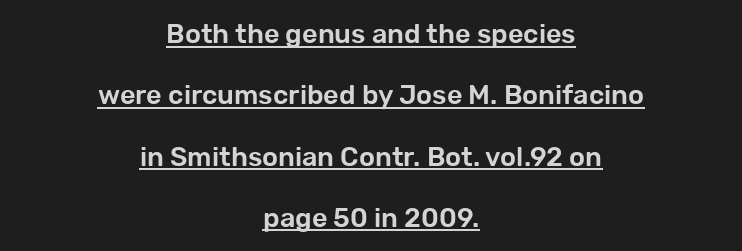
The rendering uses the underline text-decoration. Summary of vertical rhythm: relaxed, with wide interline spacing. Each word holds together tightly as a unit, with standard inter-letter gaps. Layout note: lines centered. Is there any slant? The stems are plumb.
